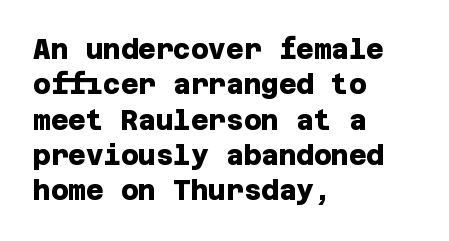
{"bold": "yes", "underline": "no", "align": "left", "line_spacing": "normal", "line_spacing_ratio": 1.31, "letter_spacing": "normal", "letter_spacing_em": 0.0, "glyph_px": 27}
